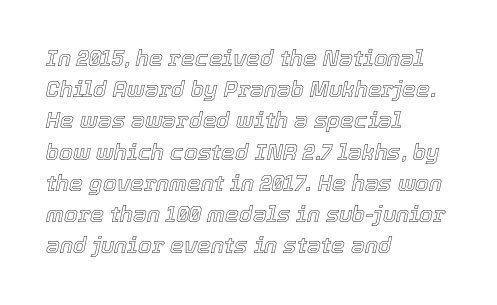
{"italic": "yes", "lean": "right", "slant_degrees": 12, "underline": "no", "align": "left", "line_spacing": "normal", "line_spacing_ratio": 1.42, "letter_spacing": "normal", "letter_spacing_em": 0.0, "glyph_px": 22}
